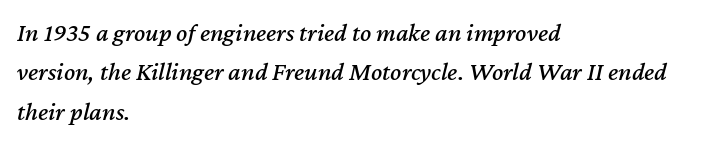
The image shows 26 px text type, italic (leaning right); set left-aligned, normal line spacing (1.51x), normal letter spacing, not underlined.
